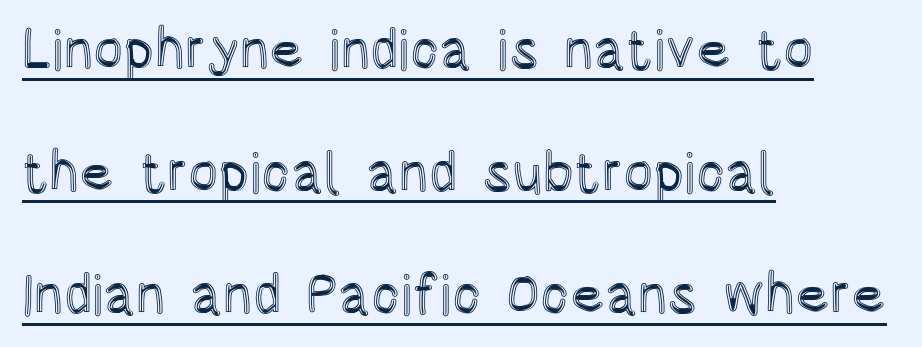
The image shows 56 px condensed type, upright; set left-aligned, loose line spacing (2.19x), normal letter spacing, underlined; a large x-height.
